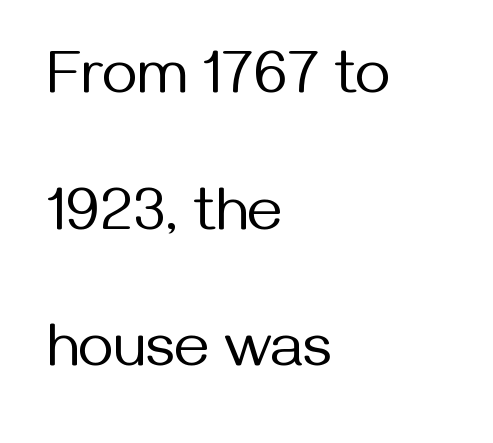
{"serif": "no", "italic": "no", "bold": "no", "weight": "regular", "width": "normal", "stroke_contrast": "medium", "x_height": "medium", "monospaced": "no", "underline": "no", "align": "left", "line_spacing": "loose", "line_spacing_ratio": 2.24, "letter_spacing": "normal", "letter_spacing_em": 0.0, "glyph_px": 61}
